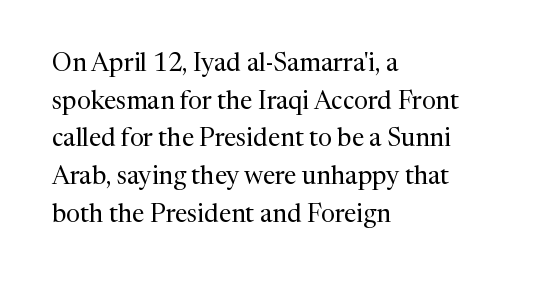
{"italic": "no", "bold": "no", "underline": "no", "align": "left", "line_spacing": "normal", "line_spacing_ratio": 1.51, "letter_spacing": "normal", "letter_spacing_em": 0.0, "glyph_px": 25}
